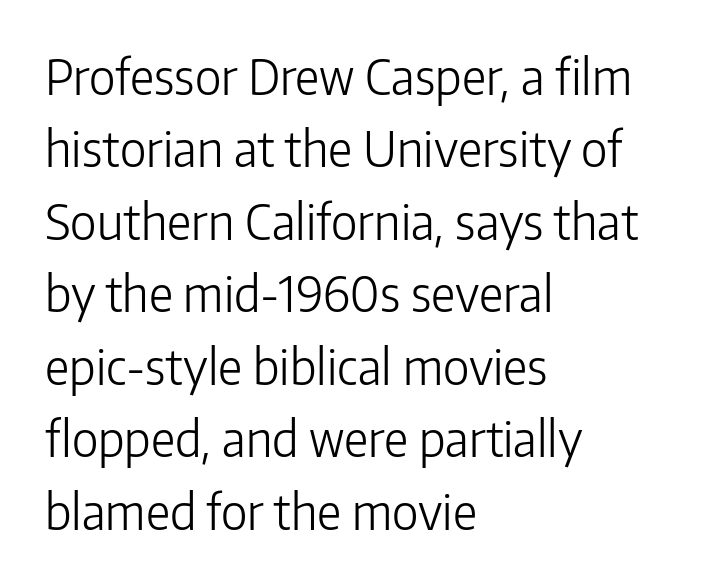
Q: Is the text bold? A: No.
Q: Is the text italic (slanted)? A: No, it is upright.
Q: Is the typeface a serif or a sans-serif typeface? A: Sans-serif.
Q: Is the text underlined? A: No.
Q: How is the paragraph aligned? A: Left-aligned.
Q: Is the spacing between letters normal or unusually wide? A: Normal.
Q: Is the spacing between lines tight, normal or loose? A: Normal.
Q: Width (condensed, normal, or wide)? A: Normal.
Q: Stroke contrast? A: Low.
Q: x-height? A: Medium.
Q: Monospaced? A: No.
